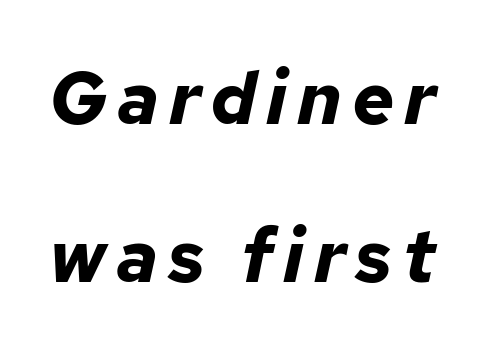
{"italic": "yes", "lean": "right", "slant_degrees": 12, "bold": "yes", "weight": "bold", "width": "normal", "stroke_contrast": "low", "x_height": "medium", "monospaced": "no", "underline": "no", "line_spacing": "loose", "line_spacing_ratio": 2.13, "glyph_px": 74}
